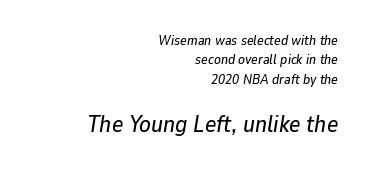
Layout note: lines flush right. Italic: yes, the glyphs are oblique. The passage shown is not underscored anywhere. Words appear dense and cohesive because spacing is normal.
